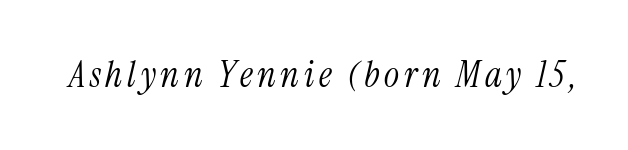
{"serif": "yes", "italic": "yes", "lean": "right", "slant_degrees": 13, "bold": "no", "weight": "light", "width": "condensed", "stroke_contrast": "medium", "x_height": "medium", "monospaced": "no", "underline": "no", "glyph_px": 36}
